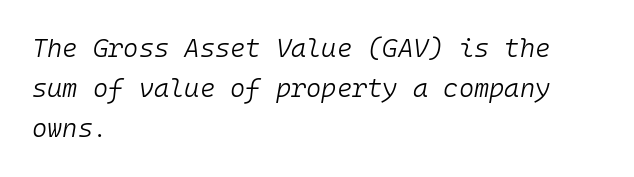
{"italic": "yes", "lean": "right", "slant_degrees": 10, "bold": "no", "underline": "no", "align": "left", "line_spacing": "normal", "line_spacing_ratio": 1.54, "letter_spacing": "normal", "letter_spacing_em": 0.0, "glyph_px": 26}
